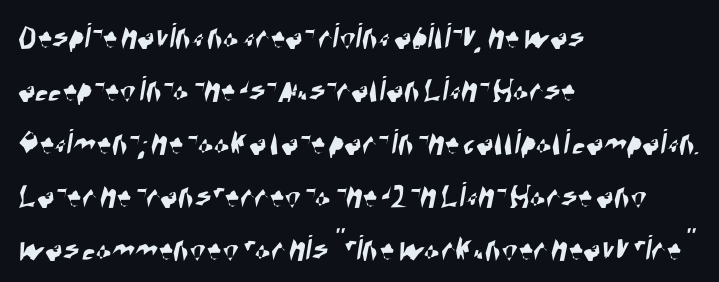
{"serif": "no", "width": "condensed", "stroke_contrast": "high", "x_height": "large", "monospaced": "no", "underline": "no", "align": "left", "line_spacing": "normal", "line_spacing_ratio": 1.43, "letter_spacing": "normal", "letter_spacing_em": 0.0, "glyph_px": 37}
